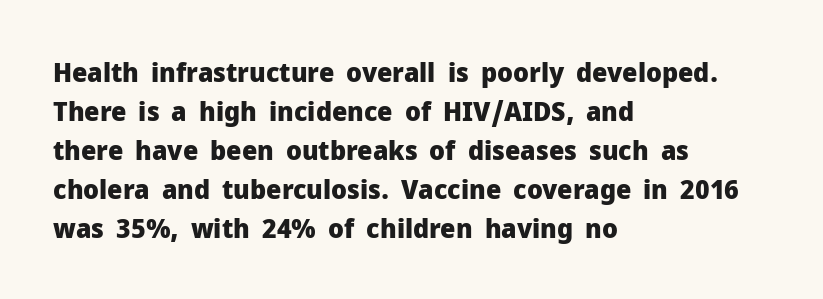
Q: Is the text bold? A: Yes.
Q: Is the text italic (slanted)? A: No, it is upright.
Q: Is the text underlined? A: No.
Q: How is the paragraph aligned? A: Left-aligned.
Q: Is the spacing between letters normal or unusually wide? A: Normal.
Q: Is the spacing between lines tight, normal or loose? A: Normal.
